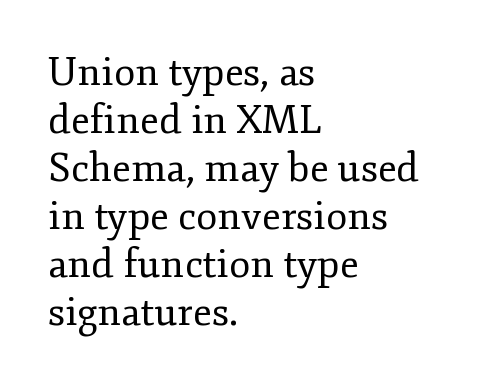
The passage is arranged the way most books set body copy — flush left. The strokes carry an ordinary text weight at most. The passage shown is typed in a proportional face where columns would drift. Does extra space separate the letters? No, they use regular spacing. In terms of posture, this sample is upright. Note: serifs present on the glyphs.
